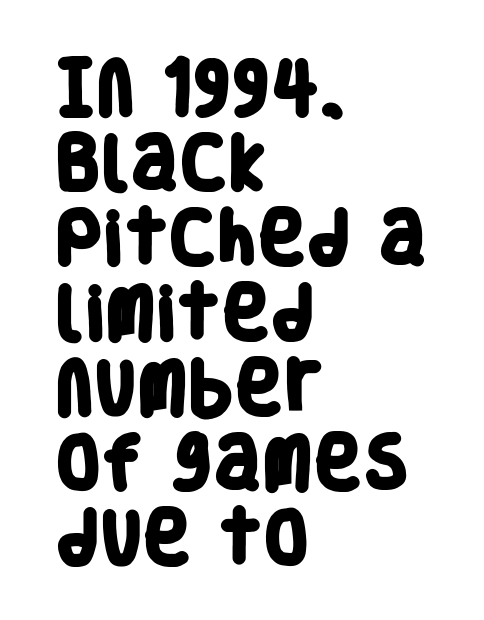
{"serif": "no", "bold": "yes", "weight": "heavy", "width": "condensed", "stroke_contrast": "low", "x_height": "large", "monospaced": "no", "underline": "no", "align": "left", "line_spacing": "normal", "line_spacing_ratio": 1.27, "letter_spacing": "normal", "letter_spacing_em": 0.0, "glyph_px": 59}
